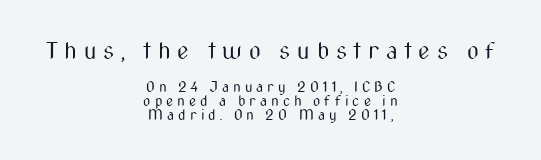
Does extra space separate the letters? Yes, quite a lot of it. The block of text is dense from top to bottom, with scant space between rows. These two chunks differ in scale, with the top chunk taking the larger measure. No letter is thick-stroked: the sample isn't bold. Vertical strokes here are truly vertical.
